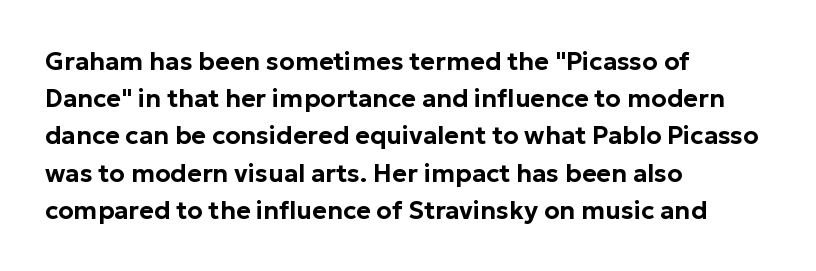
Designer's note — italics off, roman on. Compared with typical paragraphs, the rows here are spaced about the same. No word sits above an underline. Left-aligned paragraph, ragged on the right. This sample uses plain, unmodified letter spacing.
